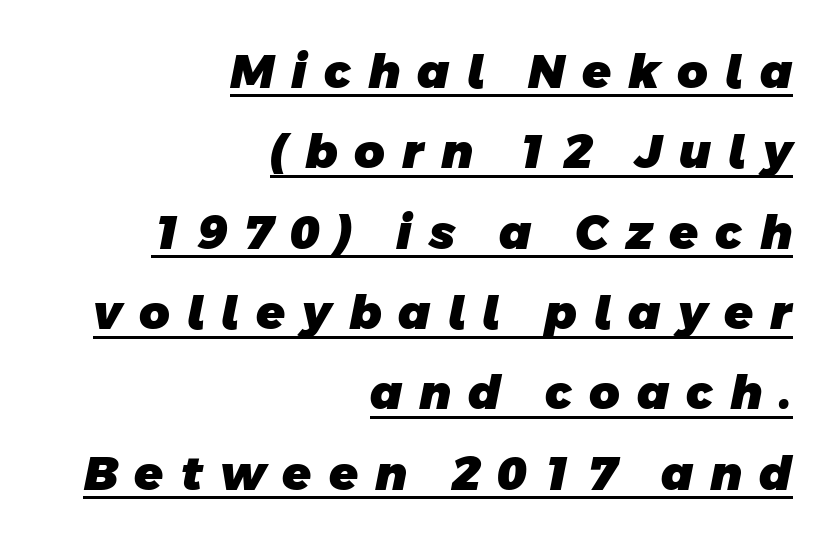
Q: Is the text bold? A: Yes.
Q: Is the typeface a serif or a sans-serif typeface? A: Sans-serif.
Q: Is the text underlined? A: Yes.
Q: How is the paragraph aligned? A: Right-aligned.
Q: Is the spacing between letters normal or unusually wide? A: Unusually wide.
Q: Width (condensed, normal, or wide)? A: Normal.
Q: Stroke contrast? A: Low.
Q: x-height? A: Large.
Q: Monospaced? A: No.
